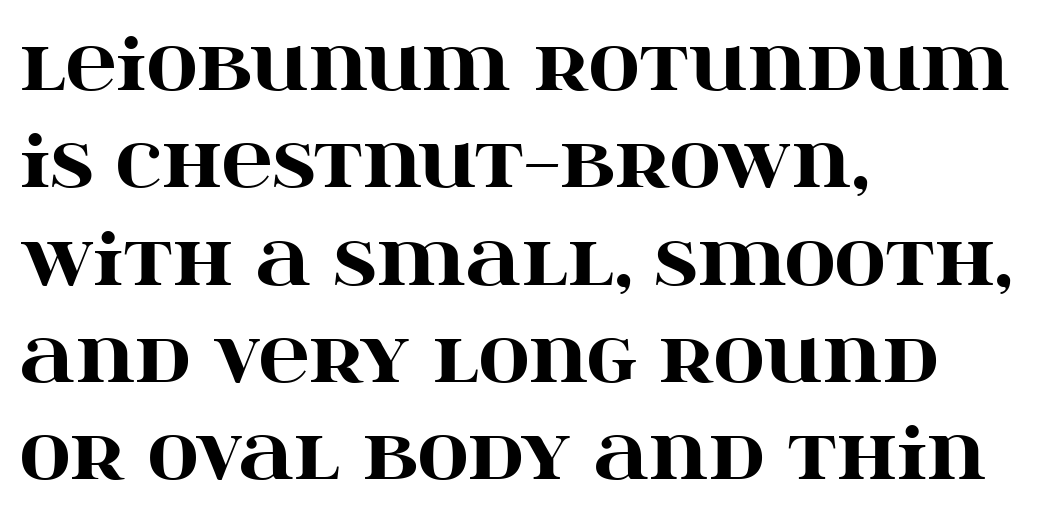
Q: Is the text bold? A: Yes.
Q: Is the text italic (slanted)? A: No, it is upright.
Q: Is the typeface a serif or a sans-serif typeface? A: Serif.
Q: Is the text underlined? A: No.
Q: How is the paragraph aligned? A: Left-aligned.
Q: Is the spacing between letters normal or unusually wide? A: Normal.
Q: Is the spacing between lines tight, normal or loose? A: Normal.
Q: Width (condensed, normal, or wide)? A: Wide.
Q: Stroke contrast? A: High.
Q: x-height? A: Large.
Q: Monospaced? A: No.
